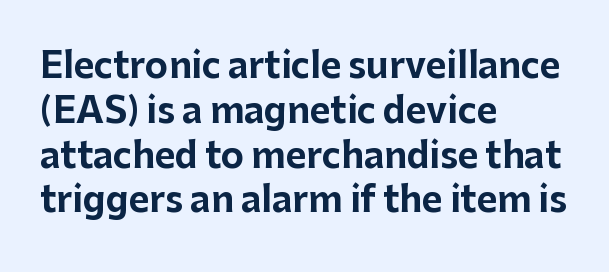
Caption: standard tracking, unaltered. Leading matches the norm, producing a regular column. Examine the stroke ends and you'll find no serifs. Notice how the passage keeps a crisp vertical edge on the left only. The glyphs are unaccompanied by any horizontal stroke below them. Notice how the stems are strictly vertical — no italics here.
